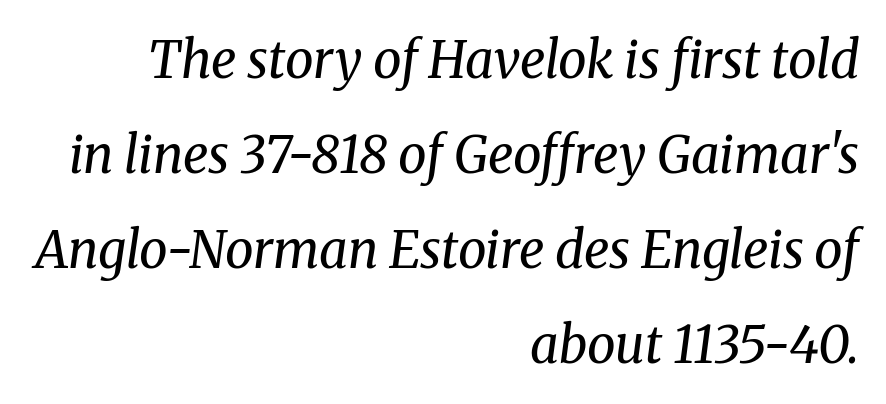
Q: Is the text bold? A: No.
Q: Is the text italic (slanted)? A: Yes, it leans right by about 8 degrees.
Q: Is the typeface a serif or a sans-serif typeface? A: Serif.
Q: Is the text underlined? A: No.
Q: How is the paragraph aligned? A: Right-aligned.
Q: Is the spacing between letters normal or unusually wide? A: Normal.
Q: Width (condensed, normal, or wide)? A: Normal.
Q: Stroke contrast? A: Medium.
Q: x-height? A: Medium.
Q: Monospaced? A: No.
